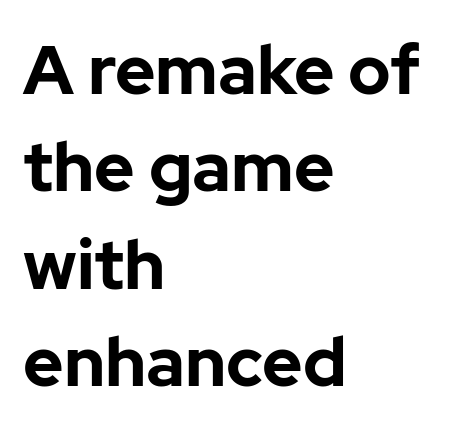
The image shows 69 px bold sans-serif type, upright; set left-aligned, normal line spacing (1.41x), normal letter spacing, not underlined; low stroke contrast and a medium x-height.
